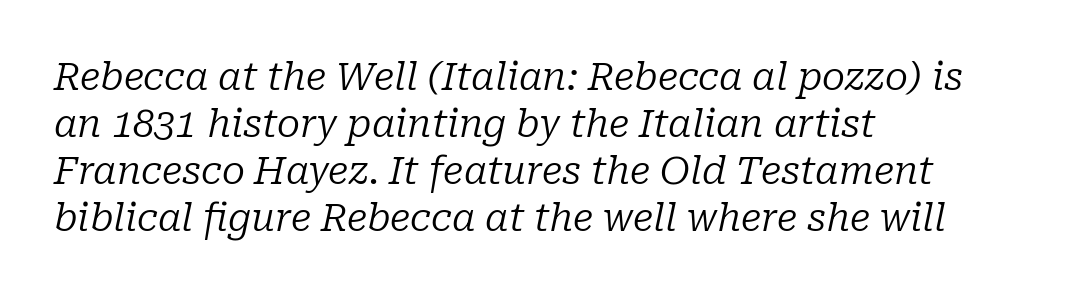
{"serif": "yes", "italic": "yes", "lean": "right", "slant_degrees": 10, "bold": "no", "weight": "regular", "width": "normal", "stroke_contrast": "low", "x_height": "medium", "monospaced": "no", "underline": "no", "align": "left", "line_spacing_ratio": 1.24, "letter_spacing": "normal", "letter_spacing_em": 0.0, "glyph_px": 38}
